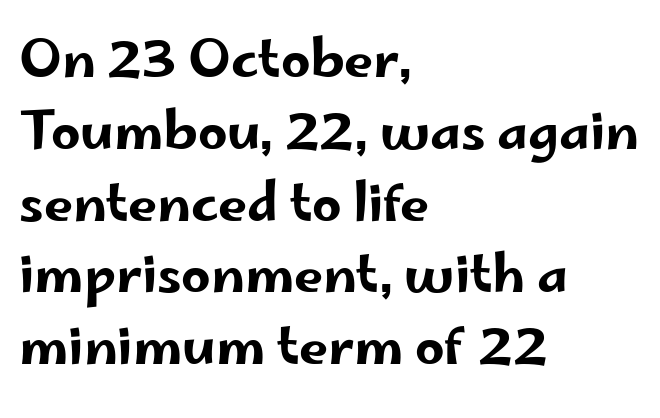
The image shows 52 px wide sans-serif type, upright; set left-aligned, normal line spacing (1.38x), normal letter spacing, not underlined; low stroke contrast and a small x-height.
